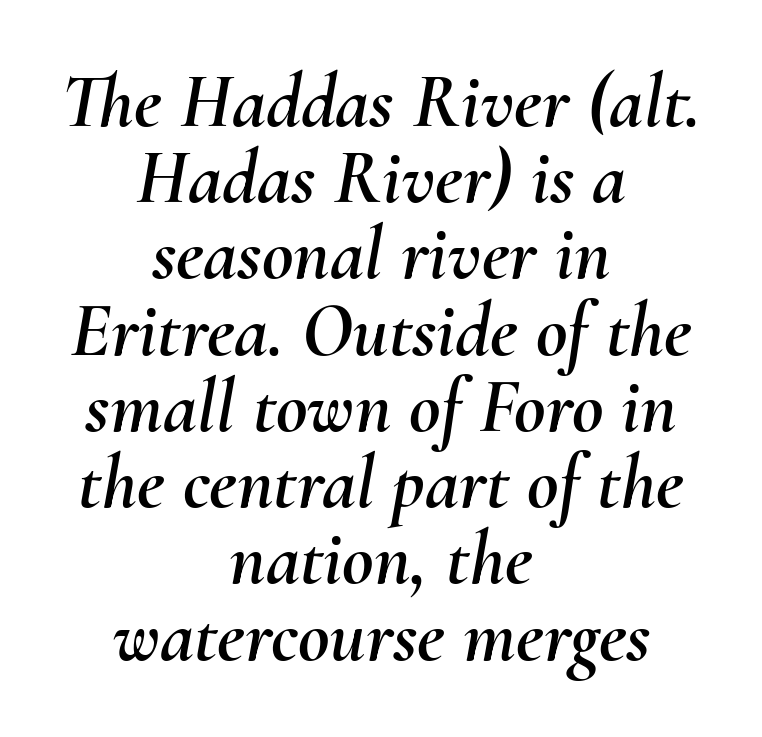
Yep, that's italic — everything's leaning. Here the glyphs are tracked normally, forming tight word shapes. Typeset on center — no edge is straight. Has an underline been added? It has not.
